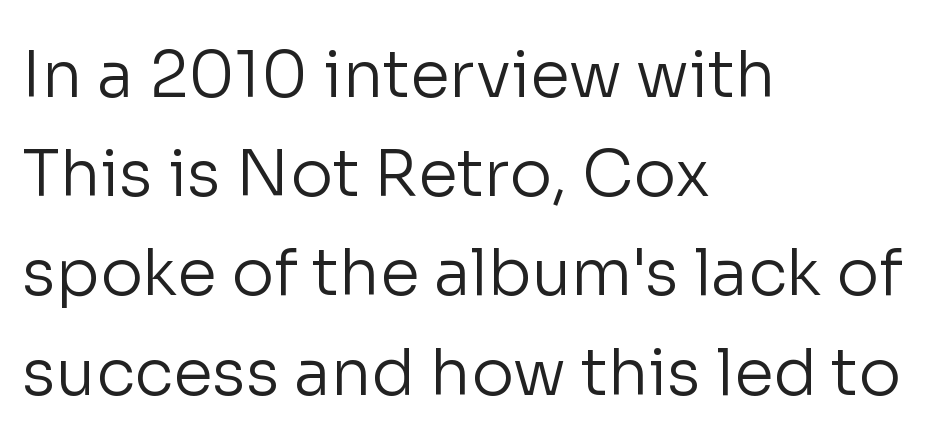
Q: Is the text bold? A: No.
Q: Is the text italic (slanted)? A: No, it is upright.
Q: Is the typeface a serif or a sans-serif typeface? A: Sans-serif.
Q: Is the text underlined? A: No.
Q: How is the paragraph aligned? A: Left-aligned.
Q: Is the spacing between letters normal or unusually wide? A: Normal.
Q: Is the spacing between lines tight, normal or loose? A: Normal.
Q: Width (condensed, normal, or wide)? A: Normal.
Q: Stroke contrast? A: Low.
Q: x-height? A: Medium.
Q: Monospaced? A: No.
